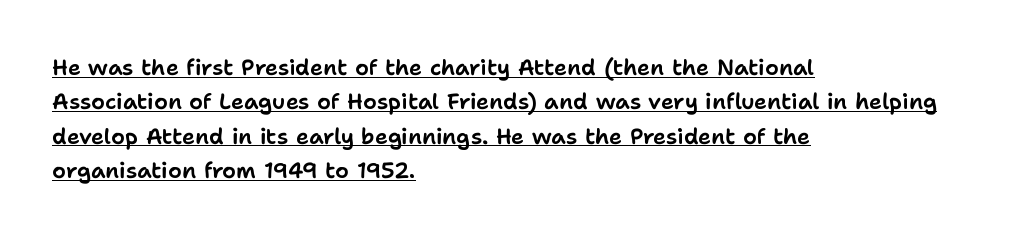
The image shows 22 px text type, upright; set left-aligned, normal line spacing (1.56x), normal letter spacing, underlined.
